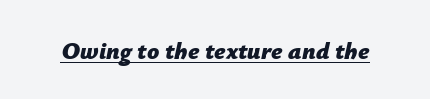
{"italic": "yes", "lean": "right", "slant_degrees": 12, "bold": "yes", "underline": "yes", "letter_spacing": "normal", "letter_spacing_em": 0.0, "glyph_px": 24}
